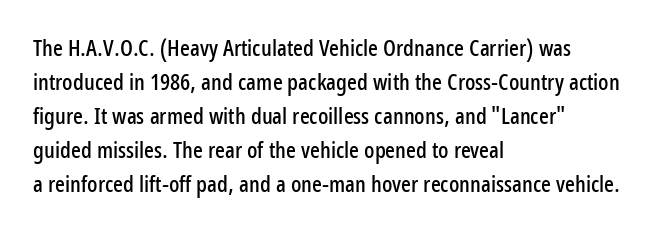
The image shows 23 px text type, upright; set left-aligned, normal line spacing (1.48x), normal letter spacing, not underlined.
